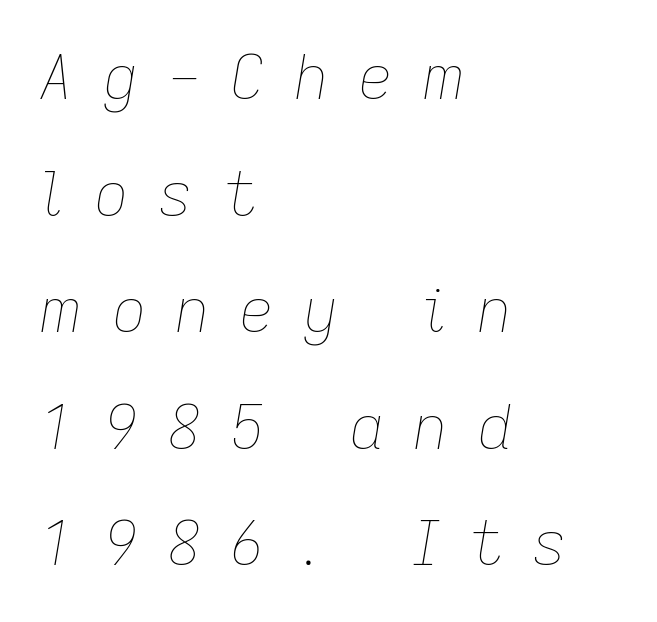
Q: Is the text bold? A: No.
Q: Is the text italic (slanted)? A: Yes, it leans right by about 9 degrees.
Q: Is the text underlined? A: No.
Q: How is the paragraph aligned? A: Left-aligned.
Q: Is the spacing between letters normal or unusually wide? A: Unusually wide.
Q: Is the spacing between lines tight, normal or loose? A: Loose.
Q: Width (condensed, normal, or wide)? A: Normal.
Q: Stroke contrast? A: Low.
Q: x-height? A: Medium.
Q: Monospaced? A: No.
